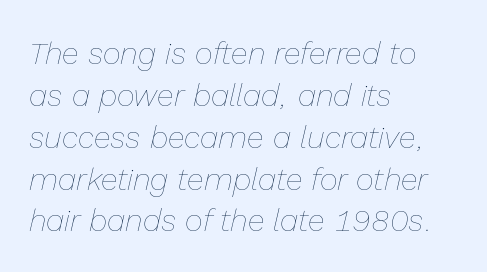
{"italic": "yes", "lean": "right", "slant_degrees": 13, "bold": "no", "weight": "thin", "width": "normal", "stroke_contrast": "low", "x_height": "medium", "monospaced": "no", "underline": "no", "align": "left", "line_spacing": "normal", "line_spacing_ratio": 1.35, "letter_spacing": "normal", "letter_spacing_em": 0.0, "glyph_px": 31}
